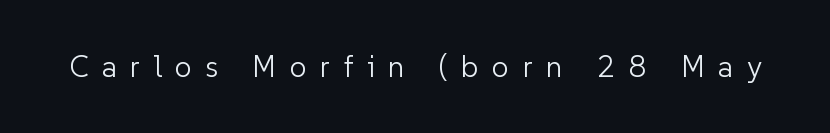
{"serif": "no", "italic": "no", "bold": "no", "weight": "light", "width": "normal", "stroke_contrast": "low", "x_height": "medium", "monospaced": "no", "underline": "no", "letter_spacing": "wide", "letter_spacing_em": 0.45, "glyph_px": 30}
